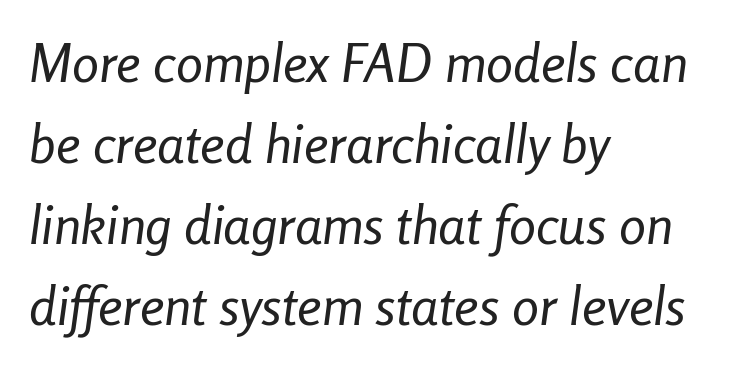
If you drew a line through each stem, it would be angled. This sample uses plain, unmodified letter spacing. Notice how descenders clear the ascenders below comfortably — that's standard leading. Horizontally, the lines are justified to the leading edge only. The area under the type is left untouched. The passage shown is typed in a proportional face where columns would drift.
